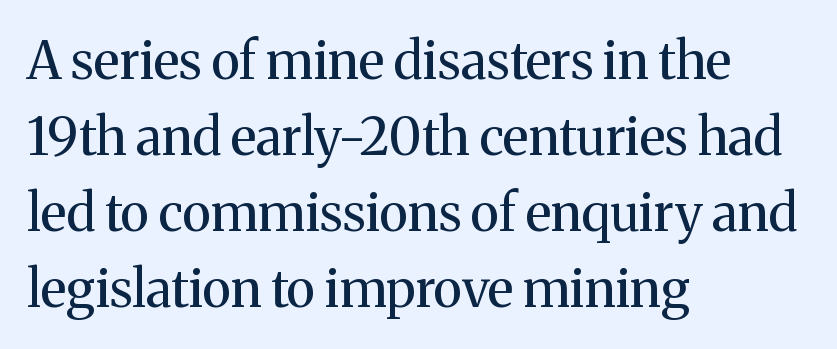
Q: Is the text bold? A: No.
Q: Is the text italic (slanted)? A: No, it is upright.
Q: Is the typeface a serif or a sans-serif typeface? A: Serif.
Q: Is the text underlined? A: No.
Q: How is the paragraph aligned? A: Left-aligned.
Q: Is the spacing between letters normal or unusually wide? A: Normal.
Q: Is the spacing between lines tight, normal or loose? A: Normal.
Q: Width (condensed, normal, or wide)? A: Normal.
Q: Stroke contrast? A: Medium.
Q: x-height? A: Medium.
Q: Monospaced? A: No.
